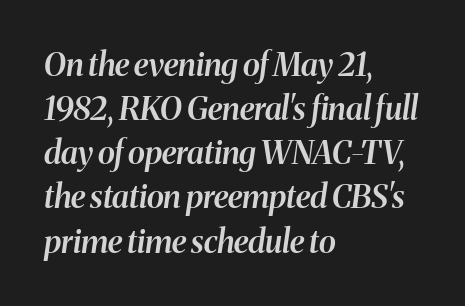
{"italic": "yes", "lean": "right", "slant_degrees": 8, "bold": "semi", "weight": "semibold", "width": "normal", "stroke_contrast": "medium", "x_height": "medium", "monospaced": "no", "underline": "no", "align": "left", "line_spacing": "normal", "line_spacing_ratio": 1.38, "letter_spacing": "normal", "letter_spacing_em": 0.0, "glyph_px": 32}
